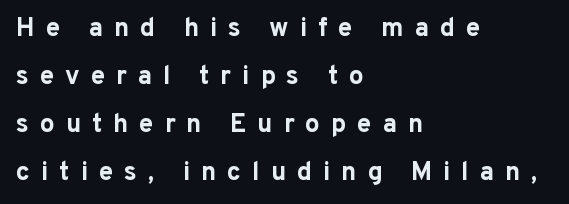
{"italic": "no", "bold": "yes", "underline": "no", "align": "left", "line_spacing_ratio": 1.85, "letter_spacing": "wide", "letter_spacing_em": 0.42, "glyph_px": 26}
